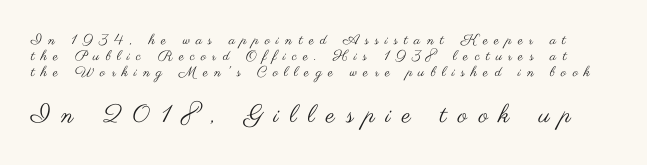
The image shows 25 px text type; set tight line spacing (1.14x), unusually wide letter spacing (+0.45 em), not underlined; the second (bottom) block is 1.79x larger.
